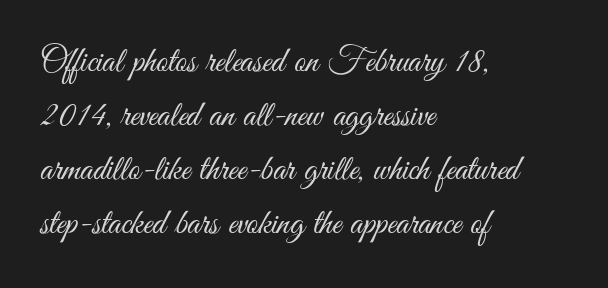
{"serif": "no", "bold": "no", "weight": "light", "width": "condensed", "stroke_contrast": "medium", "x_height": "small", "monospaced": "no", "underline": "no", "align": "left", "line_spacing": "normal", "line_spacing_ratio": 1.5, "letter_spacing": "normal", "letter_spacing_em": 0.0, "glyph_px": 36}
